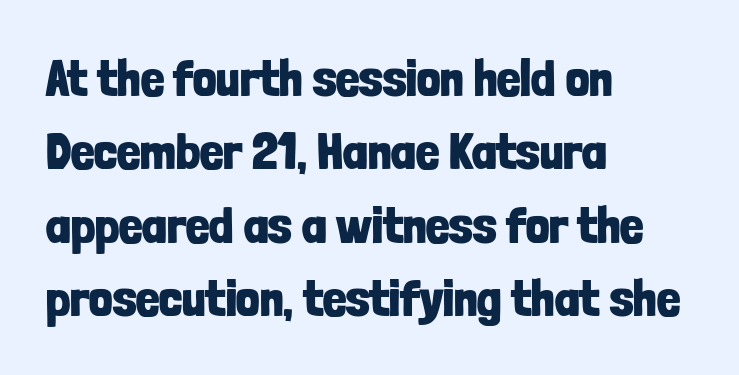
{"serif": "no", "italic": "no", "bold": "yes", "weight": "bold", "width": "condensed", "stroke_contrast": "low", "x_height": "medium", "monospaced": "no", "underline": "no", "align": "left", "line_spacing": "normal", "line_spacing_ratio": 1.41, "letter_spacing": "normal", "letter_spacing_em": 0.0, "glyph_px": 52}
